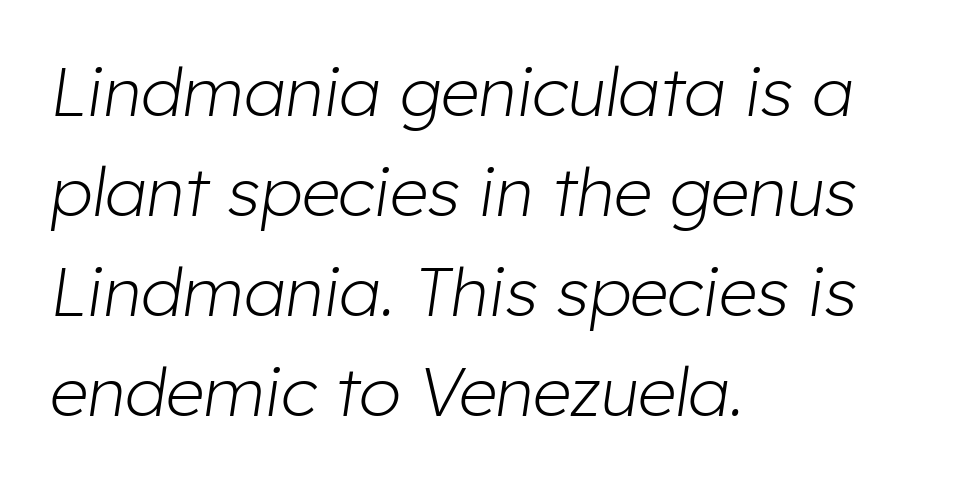
Nobody drew a line under any word here. Inter-character spacing is left at the font's built-in metrics. Compared with ordinary roman type, these characters are visibly tilted. Think standard paragraph weight, or any step lighter than that. This sample keeps an unexceptional amount of space between lines. Horizontally, the lines are justified to the leading edge only.
